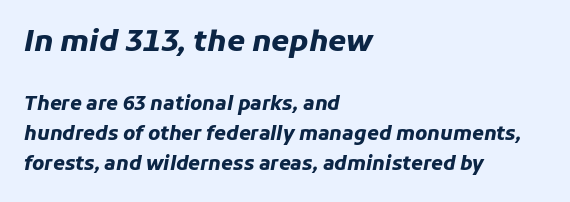
{"italic": "yes", "lean": "right", "slant_degrees": 11, "bold": "yes", "weight": "heavy", "width": "normal", "stroke_contrast": "low", "x_height": "medium", "monospaced": "no", "underline": "no", "align": "left", "line_spacing": "normal", "line_spacing_ratio": 1.56, "letter_spacing": "normal", "letter_spacing_em": 0.0, "larger_block": "first", "size_ratio": 1.53, "glyph_px": 29}
